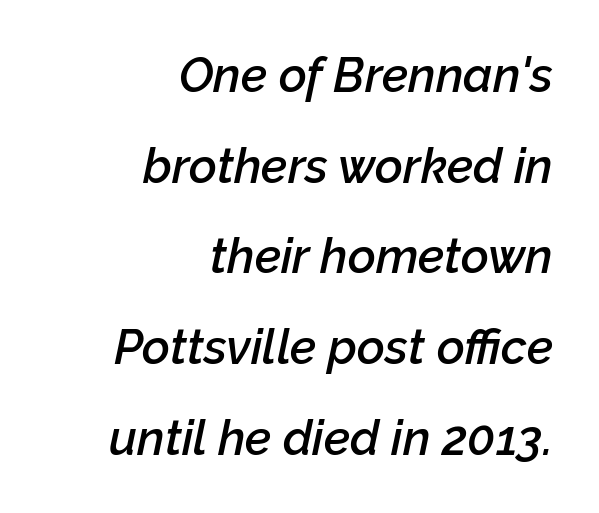
The image shows 48 px semibold type, italic (leaning right); set right-aligned, line spacing 1.89x, normal letter spacing, not underlined; low stroke contrast and a medium x-height.
